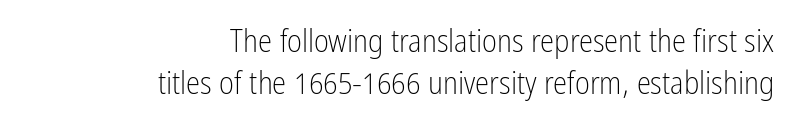
Q: Is the text bold? A: No.
Q: Is the text italic (slanted)? A: No, it is upright.
Q: Is the typeface a serif or a sans-serif typeface? A: Sans-serif.
Q: Is the text underlined? A: No.
Q: How is the paragraph aligned? A: Right-aligned.
Q: Is the spacing between letters normal or unusually wide? A: Normal.
Q: Is the spacing between lines tight, normal or loose? A: Normal.
Q: Width (condensed, normal, or wide)? A: Condensed.
Q: Stroke contrast? A: Low.
Q: x-height? A: Medium.
Q: Monospaced? A: No.
